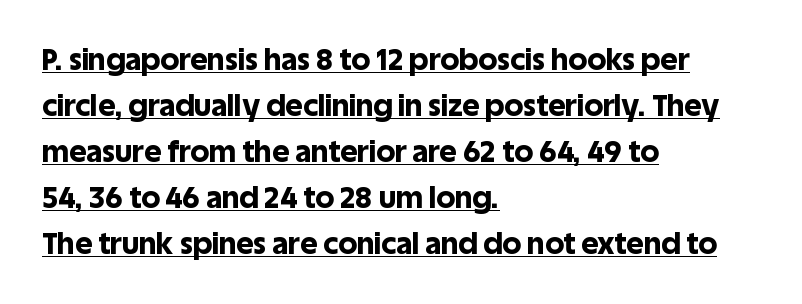
The line texture is even and compact thanks to regular tracking. The axis of the letterforms is exactly vertical. Serifs: no, the terminals of the letterforms are clean. Each line of the rendering has a horizontal stroke beneath the glyphs. What weight is shown? A full bold with thick strokes. Looks like regular typesetting: each glyph gets only the width it needs.
